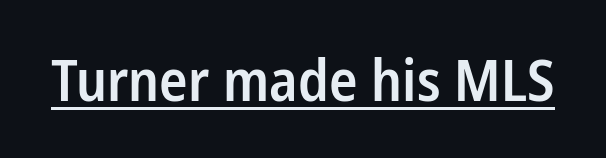
{"serif": "no", "italic": "no", "bold": "semi", "weight": "semibold", "width": "condensed", "stroke_contrast": "low", "x_height": "medium", "monospaced": "no", "underline": "yes", "letter_spacing": "normal", "letter_spacing_em": 0.0, "glyph_px": 57}
